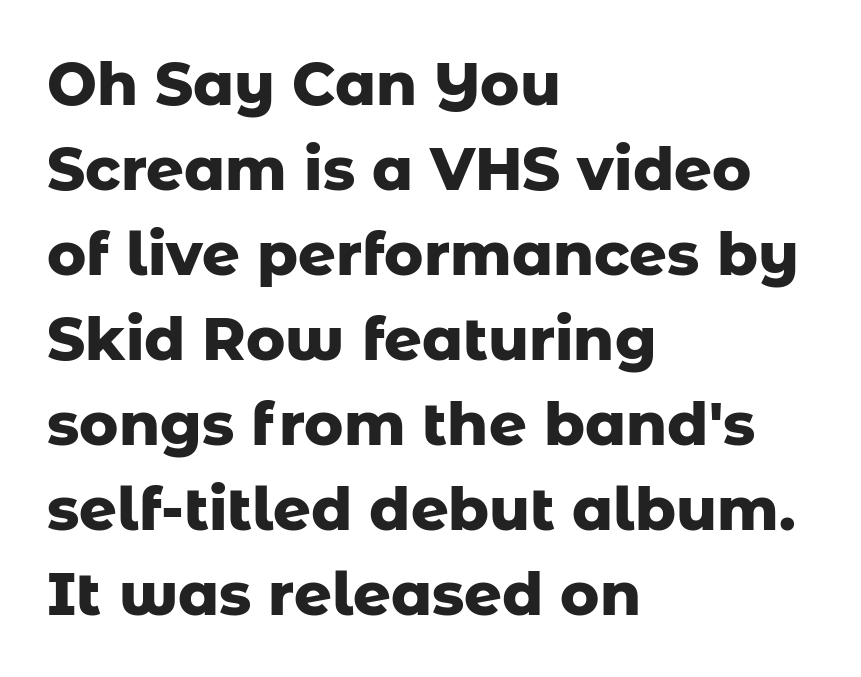
Students, observe: this is what conventionally led text looks like. These lines are rendered in a variable-pitch font. Heavy, bold letterforms. These lines stack with their left ends in a neat column. Quick note: underline off. Nope, not italic — everything's standing straight.
